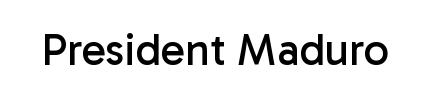
The image shows 45 px regular-weight sans-serif type, upright; set normal letter spacing, not underlined; low stroke contrast and a medium x-height.
